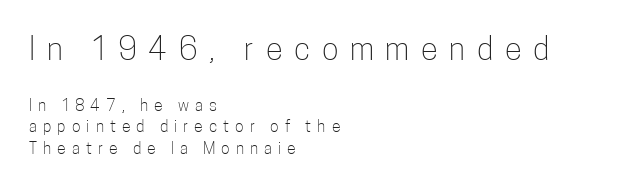
Q: Is the text bold? A: No.
Q: Is the text italic (slanted)? A: No, it is upright.
Q: Is the typeface a serif or a sans-serif typeface? A: Sans-serif.
Q: Is the text underlined? A: No.
Q: How is the paragraph aligned? A: Left-aligned.
Q: Is the spacing between letters normal or unusually wide? A: Unusually wide.
Q: Is the spacing between lines tight, normal or loose? A: Normal.
Q: Which block of text is set in a larger size, the first (top) or the second (bottom)? A: The first (top) one.
Q: Width (condensed, normal, or wide)? A: Condensed.
Q: Stroke contrast? A: Low.
Q: x-height? A: Medium.
Q: Monospaced? A: No.
